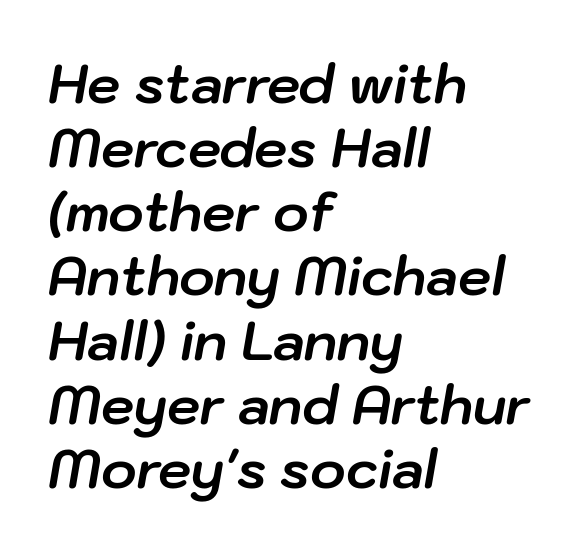
The image shows 53 px bold type, italic (leaning right); set left-aligned, line spacing 1.21x, normal letter spacing, not underlined; low stroke contrast and a medium x-height.
